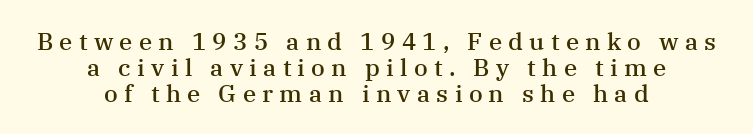
The image shows 24 px text type, upright; set centered, tight line spacing (1.08x), unusually wide letter spacing (+0.26 em), not underlined.
